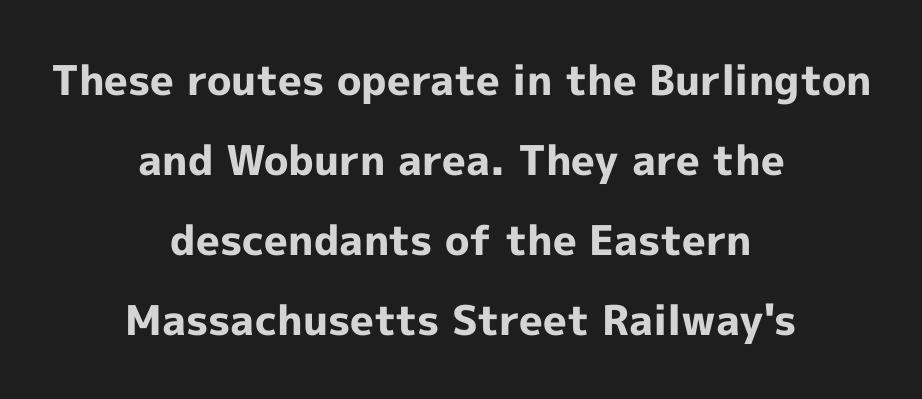
The letters sit at their default tracking, neither squeezed nor spread. This sample is center-justified, so both line endings float freely. Compared with an ordinary text face, these strokes are far heavier — a full bold. The designer dialed line spacing up above the default.
